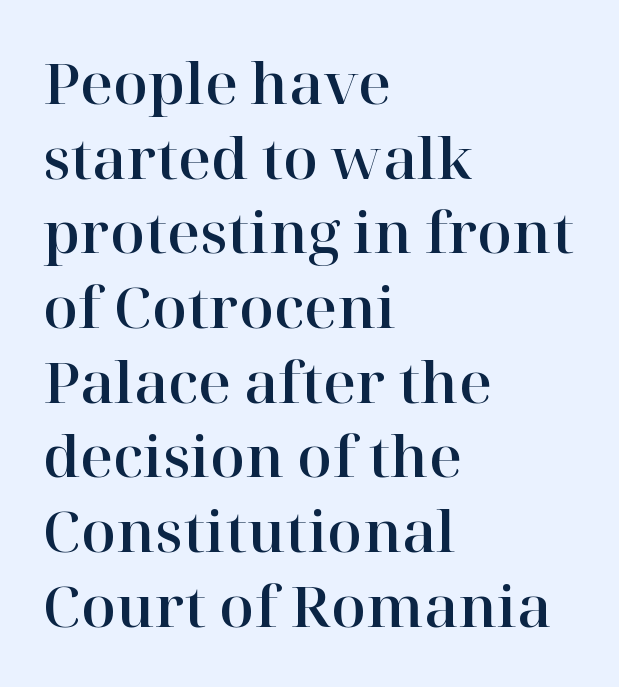
Note the varied advance widths — an 'i' is clearly narrower than an 'm'. The rag falls on the right side of this text block. Unmarked baselines from the first word to the last. Here the glyphs are tracked normally, forming tight word shapes. The lettering holds an erect, upright posture throughout. Leading matches the norm, producing a regular column.
